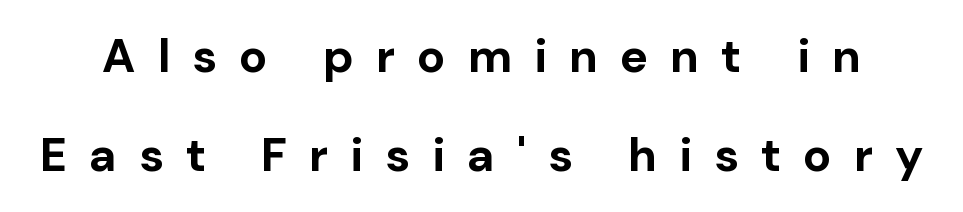
The image shows 47 px bold sans-serif type, upright; set loose line spacing (2.11x), unusually wide letter spacing (+0.47 em), not underlined; low stroke contrast and a medium x-height.
